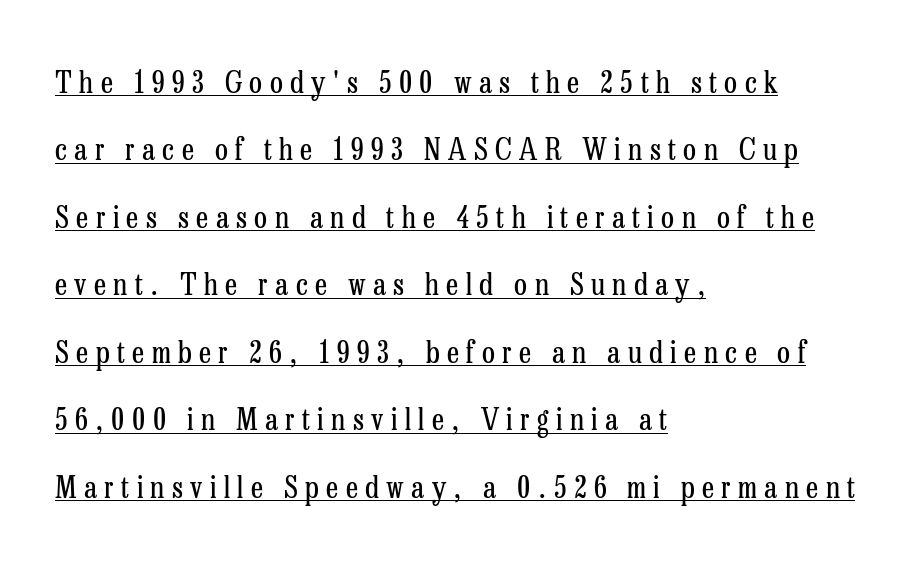
Q: Is the text bold? A: No.
Q: Is the text italic (slanted)? A: No, it is upright.
Q: Is the typeface a serif or a sans-serif typeface? A: Serif.
Q: Is the text underlined? A: Yes.
Q: How is the paragraph aligned? A: Left-aligned.
Q: Is the spacing between letters normal or unusually wide? A: Unusually wide.
Q: Is the spacing between lines tight, normal or loose? A: Loose.
Q: Width (condensed, normal, or wide)? A: Condensed.
Q: Stroke contrast? A: Low.
Q: x-height? A: Medium.
Q: Monospaced? A: No.
